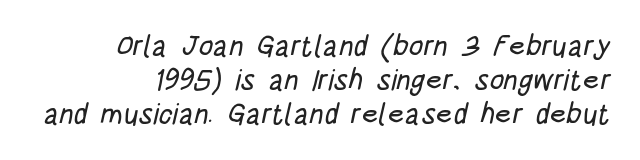
The image shows 29 px condensed sans-serif type; set line spacing 1.17x, normal letter spacing, not underlined; low stroke contrast and a large x-height.
